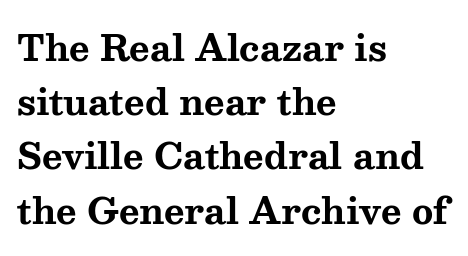
Alignment: flush left. Is the letter spacing exaggerated? No — it looks like the ordinary default. A typesetter would call this proportional, since set widths differ per character. Compared with an ordinary text face, these strokes are far heavier — a full bold. Unmarked baselines from the first word to the last. When letters stand straight like this, we call the style roman or upright.
